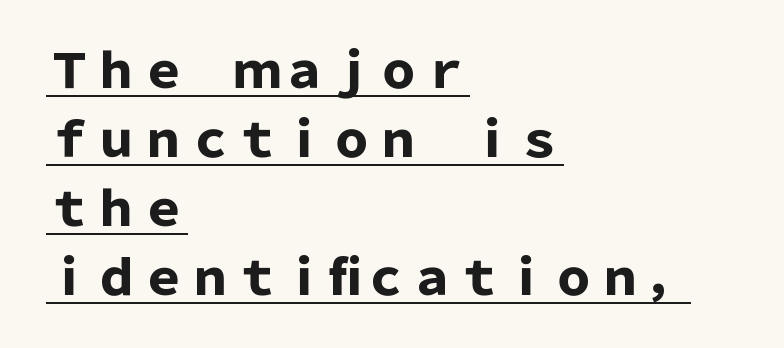
{"serif": "no", "italic": "no", "bold": "yes", "weight": "heavy", "width": "normal", "stroke_contrast": "low", "x_height": "medium", "monospaced": "no", "underline": "yes", "align": "left", "line_spacing": "normal", "line_spacing_ratio": 1.47, "letter_spacing": "normal", "letter_spacing_em": 0.0, "glyph_px": 47}
